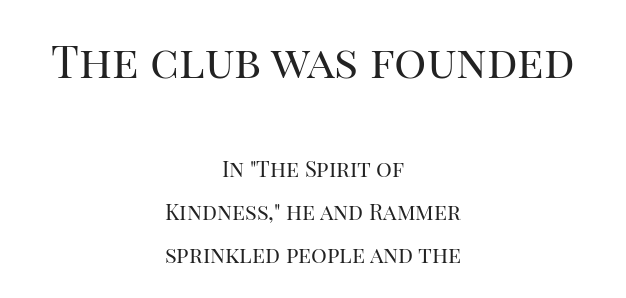
{"serif": "yes", "italic": "no", "bold": "no", "weight": "regular", "width": "normal", "stroke_contrast": "high", "x_height": "large", "monospaced": "no", "underline": "no", "align": "center", "line_spacing": "loose", "line_spacing_ratio": 1.95, "letter_spacing": "normal", "letter_spacing_em": 0.0, "larger_block": "first", "size_ratio": 2.05, "glyph_px": 45}
